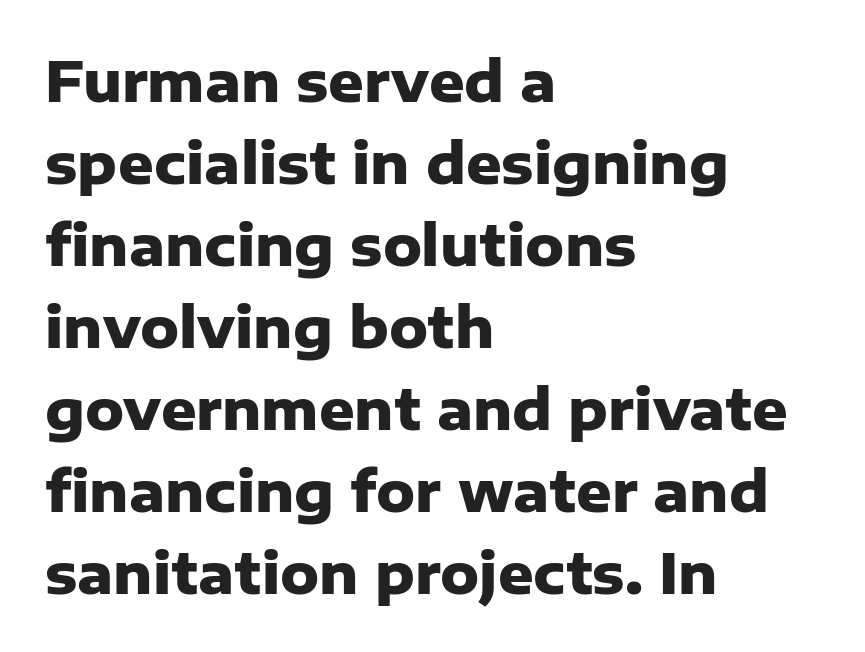
A typesetter would call this leading conventional body-copy spacing. All the whitespace from short lines collects on the right. Look at the tracking — it's just the regular setting, nothing added. Bold? Absolutely — the strokes are thick and heavy. Upright lettering throughout.
